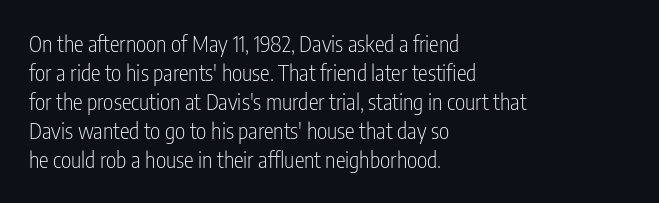
Q: Is the text bold? A: No.
Q: Is the text italic (slanted)? A: No, it is upright.
Q: Is the text underlined? A: No.
Q: How is the paragraph aligned? A: Left-aligned.
Q: Is the spacing between letters normal or unusually wide? A: Normal.
Q: Is the spacing between lines tight, normal or loose? A: Normal.
